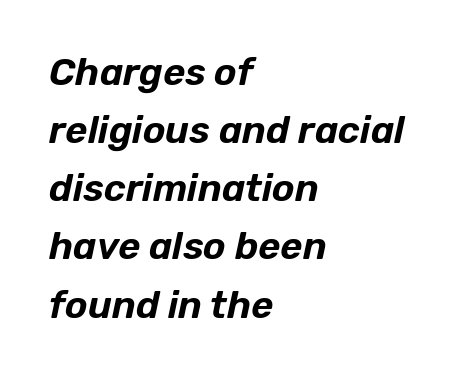
{"italic": "yes", "lean": "right", "slant_degrees": 12, "width": "normal", "stroke_contrast": "low", "x_height": "medium", "monospaced": "no", "underline": "no", "align": "left", "line_spacing": "normal", "line_spacing_ratio": 1.53, "letter_spacing": "normal", "letter_spacing_em": 0.0, "glyph_px": 38}
